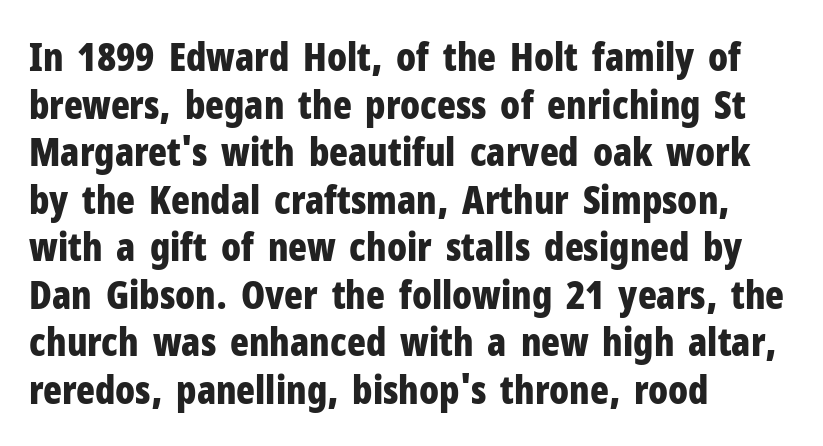
This is sans-serif lettering, the kind often seen on screens and signage. The paragraph has a hard left edge and a soft right edge. These lines were composed using upright roman letters. The space directly below the letters is spotless. Note the varied advance widths — an 'i' is clearly narrower than an 'm'.
